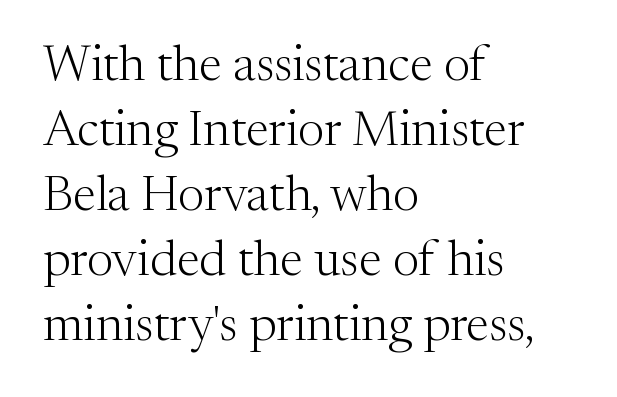
Q: Is the text bold? A: No.
Q: Is the text italic (slanted)? A: No, it is upright.
Q: Is the typeface a serif or a sans-serif typeface? A: Serif.
Q: Is the text underlined? A: No.
Q: How is the paragraph aligned? A: Left-aligned.
Q: Is the spacing between letters normal or unusually wide? A: Normal.
Q: Is the spacing between lines tight, normal or loose? A: Normal.
Q: Width (condensed, normal, or wide)? A: Normal.
Q: Stroke contrast? A: Medium.
Q: x-height? A: Medium.
Q: Monospaced? A: No.
